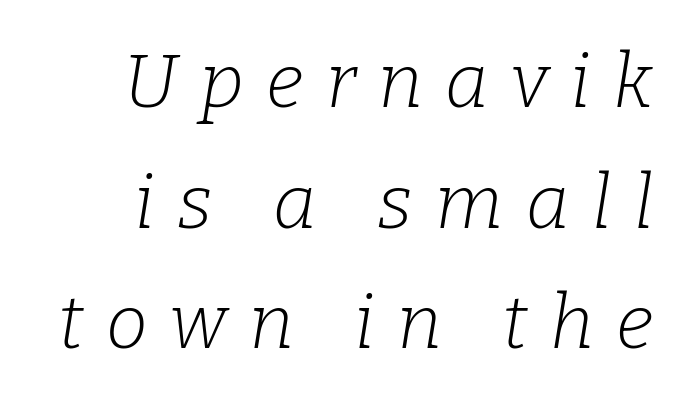
The image shows 75 px light serif type, italic (leaning right); set normal line spacing (1.61x), unusually wide letter spacing (+0.3 em), not underlined; low stroke contrast and a medium x-height.
